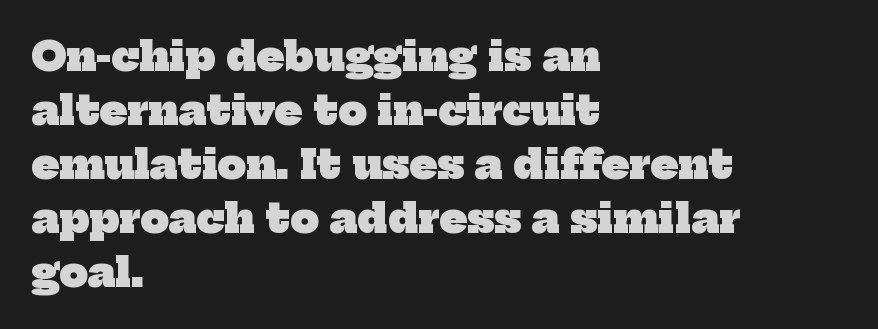
The image shows 40 px heavy serif type; set left-aligned, normal line spacing (1.35x), normal letter spacing, not underlined; low stroke contrast and a medium x-height.
